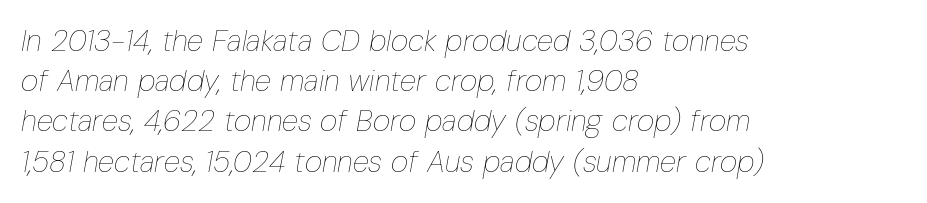
Short and long lines alike share a common starting point at left. Has an underline been added? It has not. This sample has the flowing, uneven cadence of proportional lettering. The horizontal fit of the characters is conventional and even. Summary of weight: not heavy and not bold. Summary of vertical rhythm: regular, with standard interline spacing.
